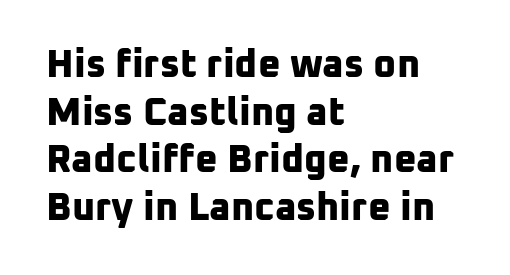
The image shows 39 px bold sans-serif type; set left-aligned, line spacing 1.22x, normal letter spacing, not underlined; low stroke contrast and a medium x-height.
